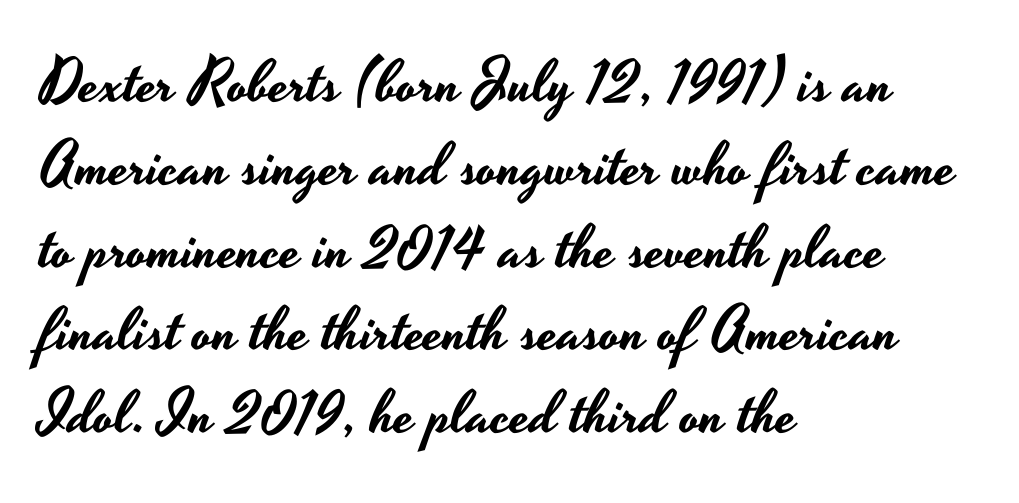
{"serif": "no", "width": "wide", "stroke_contrast": "low", "x_height": "small", "monospaced": "no", "underline": "no", "align": "left", "line_spacing": "normal", "line_spacing_ratio": 1.38, "letter_spacing": "normal", "letter_spacing_em": 0.0, "glyph_px": 60}
